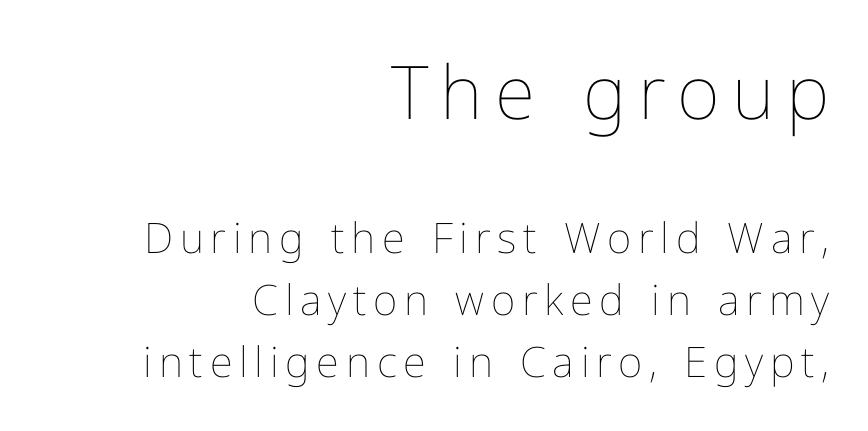
The text block is weighted toward the right margin, trailing off unevenly leftward. Is the type heavy? It reads as light-to-regular instead. Look at the glyph heights: the upper group is clearly the bigger setting. Has an underline been added? It has not.
